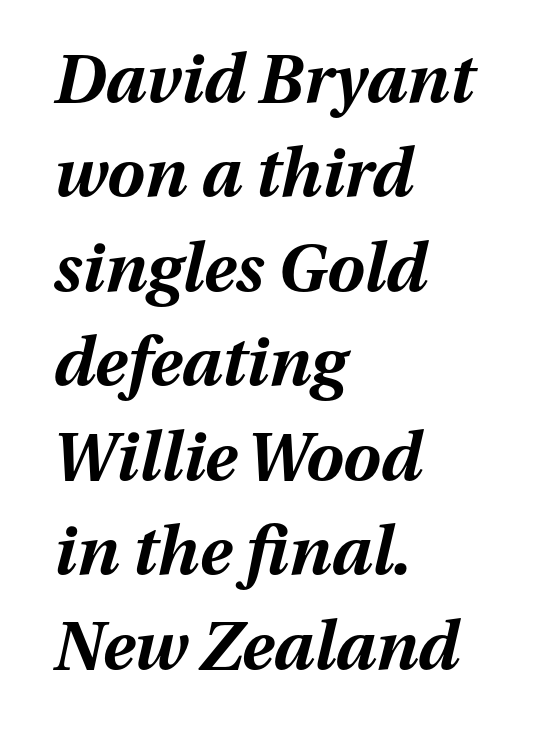
This rendering features lettering with no underline. Proportional: the letters do not fall into vertical columns. A typesetter would mark this as italic. Students, this is bold: see how much ink each stroke carries.
